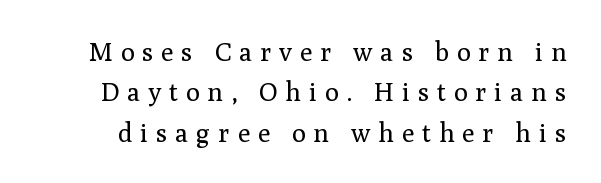
Q: Is the text bold? A: No.
Q: Is the text italic (slanted)? A: No, it is upright.
Q: Is the text underlined? A: No.
Q: Is the spacing between letters normal or unusually wide? A: Unusually wide.
Q: Is the spacing between lines tight, normal or loose? A: Normal.
